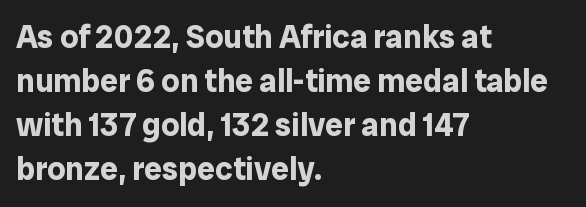
The line texture is even and compact thanks to regular tracking. Pretty heavy lettering here — definitely bold. These lines are rendered in a variable-pitch font. In terms of letterform style, serifs are entirely absent.
